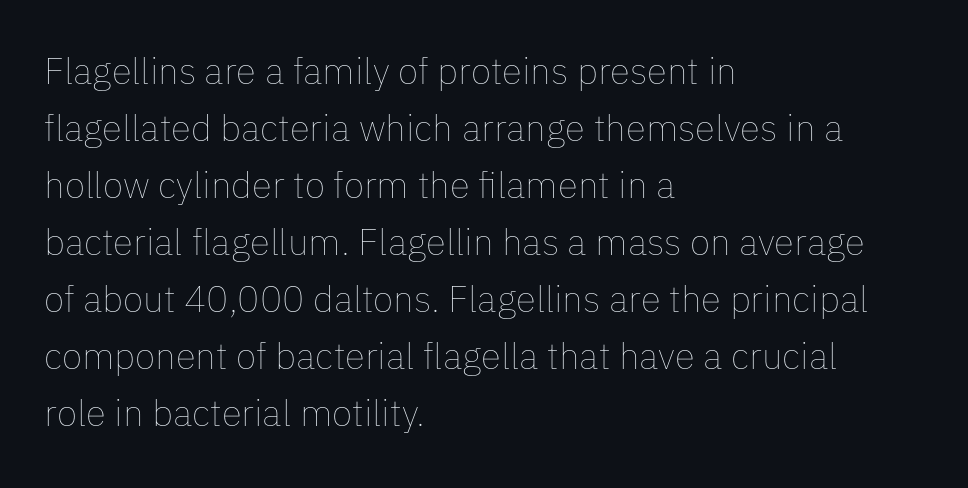
The image shows 37 px thin type, upright; set left-aligned, normal line spacing (1.54x), normal letter spacing, not underlined; low stroke contrast and a medium x-height.
